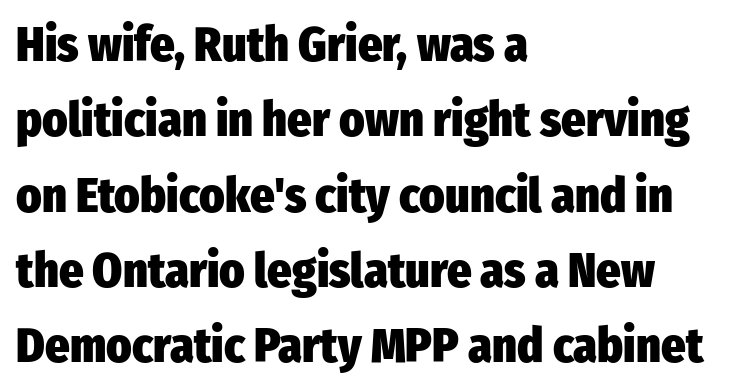
Q: Is the text bold? A: Yes.
Q: Is the text italic (slanted)? A: No, it is upright.
Q: Is the typeface a serif or a sans-serif typeface? A: Sans-serif.
Q: Is the text underlined? A: No.
Q: How is the paragraph aligned? A: Left-aligned.
Q: Is the spacing between letters normal or unusually wide? A: Normal.
Q: Is the spacing between lines tight, normal or loose? A: Normal.
Q: Width (condensed, normal, or wide)? A: Condensed.
Q: Stroke contrast? A: Low.
Q: x-height? A: Medium.
Q: Monospaced? A: No.
